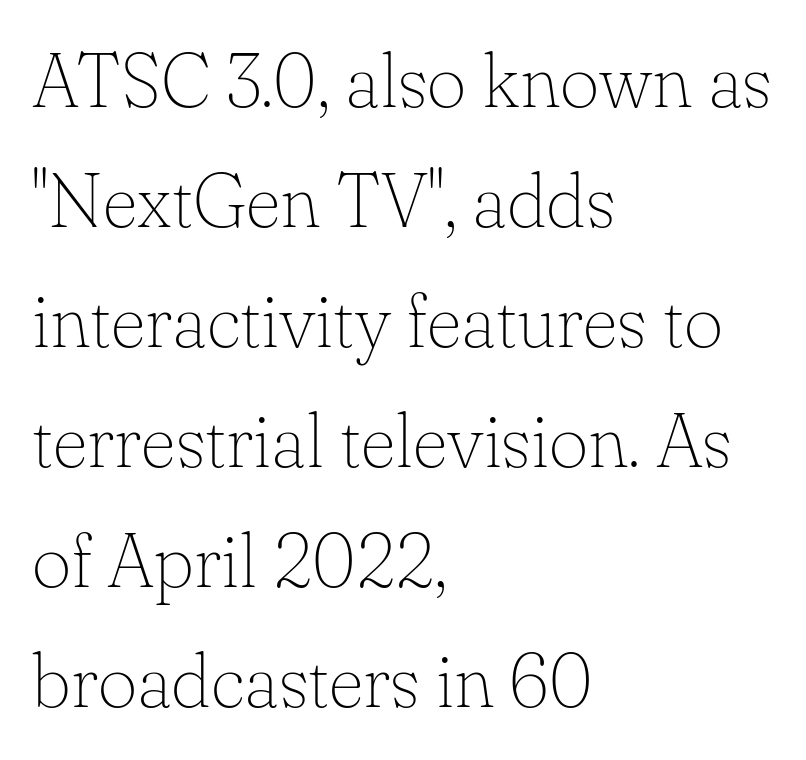
The space between consecutive lines is moderate. Nothing unusual about the tracking: characters are spaced as the font intends. Italic? Not at all — the glyphs are vertical. Short and long lines alike share a common starting point at left. Is the stroke heavy? The answer is a plain regular-or-lighter.
